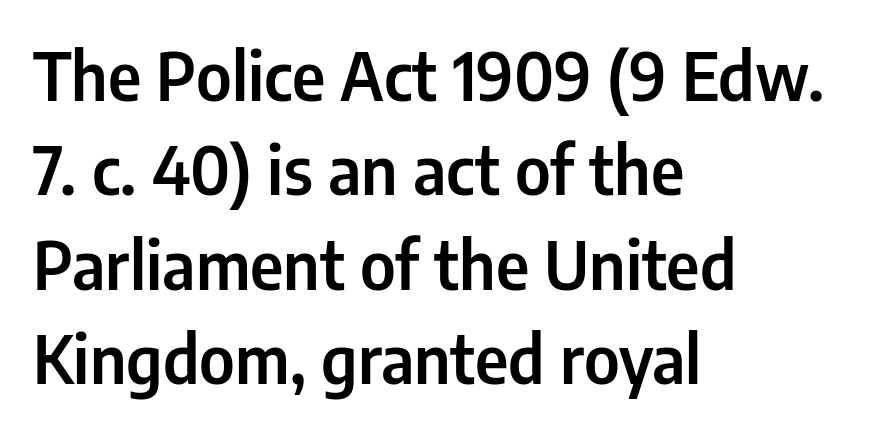
Q: Is the text italic (slanted)? A: No, it is upright.
Q: Is the typeface a serif or a sans-serif typeface? A: Sans-serif.
Q: Is the text underlined? A: No.
Q: How is the paragraph aligned? A: Left-aligned.
Q: Is the spacing between letters normal or unusually wide? A: Normal.
Q: Is the spacing between lines tight, normal or loose? A: Normal.
Q: Width (condensed, normal, or wide)? A: Condensed.
Q: Stroke contrast? A: Low.
Q: x-height? A: Medium.
Q: Monospaced? A: No.
